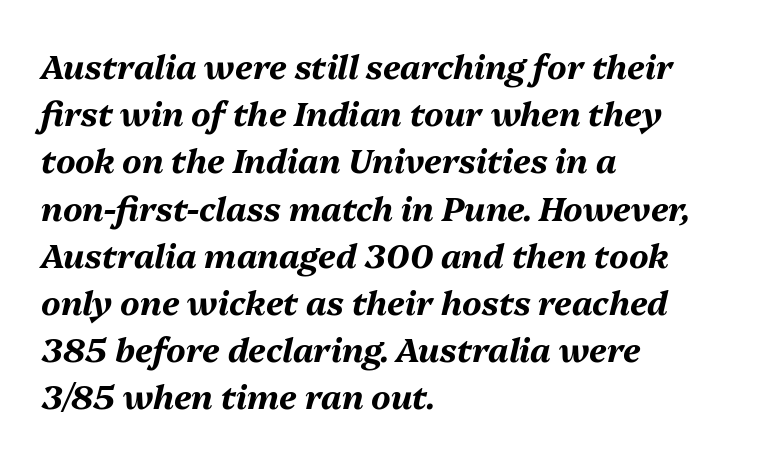
Proportional: the letters do not fall into vertical columns. Default kerning and tracking; the words read as compact shapes. A typesetter would mark this as italic. A typesetter would call this leading conventional body-copy spacing. The letters are bold, with thick, heavy strokes.
